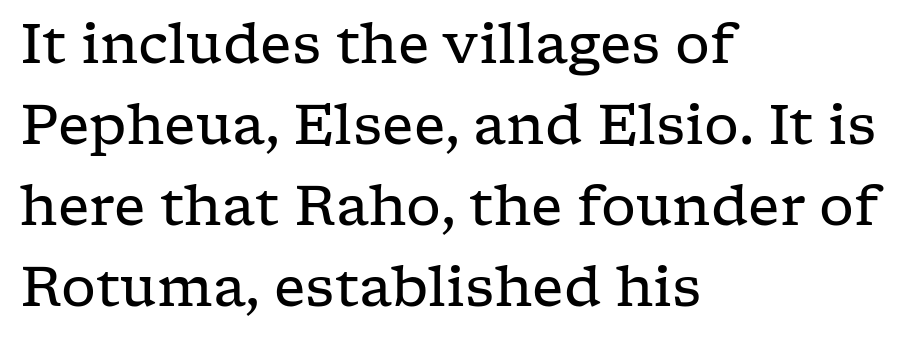
The paragraph shown leans on its left margin. Horizontal bands of white between lines are of average thickness. Stroke terminals: seriffed. The tracking reads as untouched default to a designer's eye.
